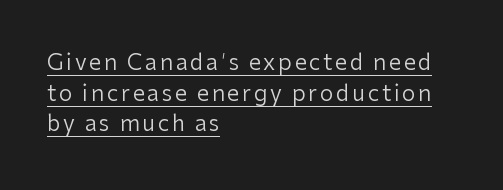
A typesetter would call this leading conventional body-copy spacing. Stem width sits at or under what a default text font uses. The rendering uses the underline text-decoration. This sample is left-justified, so line endings fall wherever the words run out. Unlike italic type, these characters show no tilt at all.
